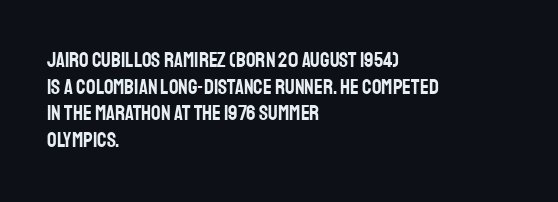
Q: Is the text italic (slanted)? A: No, it is upright.
Q: Is the text underlined? A: No.
Q: How is the paragraph aligned? A: Left-aligned.
Q: Is the spacing between letters normal or unusually wide? A: Normal.
Q: Is the spacing between lines tight, normal or loose? A: Normal.
